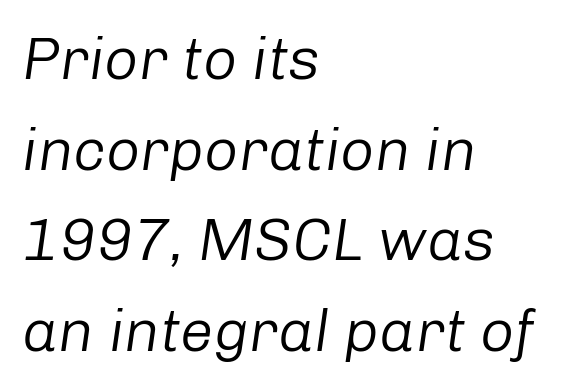
The gap between lines stays unmarked. Characters are canted at an angle relative to the baseline's perpendicular. Evenly set lines give the paragraph a standard silhouette. Do the characters align in a grid? No, the font is proportional. A classic flush-left, rag-right setting is used for this passage.
